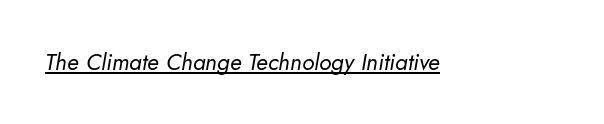
{"italic": "yes", "lean": "right", "slant_degrees": 10, "bold": "no", "underline": "yes", "letter_spacing": "normal", "letter_spacing_em": 0.0, "glyph_px": 23}
